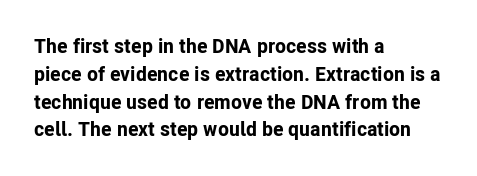
The image shows 20 px bold type, upright; set left-aligned, normal line spacing (1.39x), normal letter spacing, not underlined.
